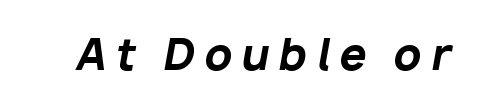
Observe the wide spacing: letters keep a clear distance from each other. Spacing verdict: proportional, widths tailored to each character. Typesetter's note: full bold, strokes at maximum text heaviness. The lettering tilts uniformly, giving the passage an italic look. Lines of text with bare space underneath.
